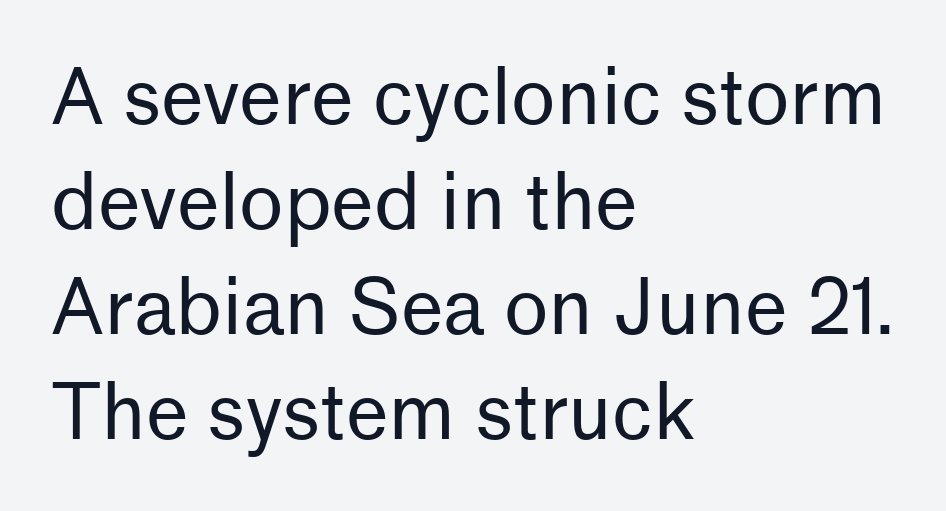
Weight: regular or lighter. This sample uses an upright cut, with every glyph sitting square on the baseline. Compared with typical body copy, the letter spacing here is the same. Rule under the text: the space is simply empty.
